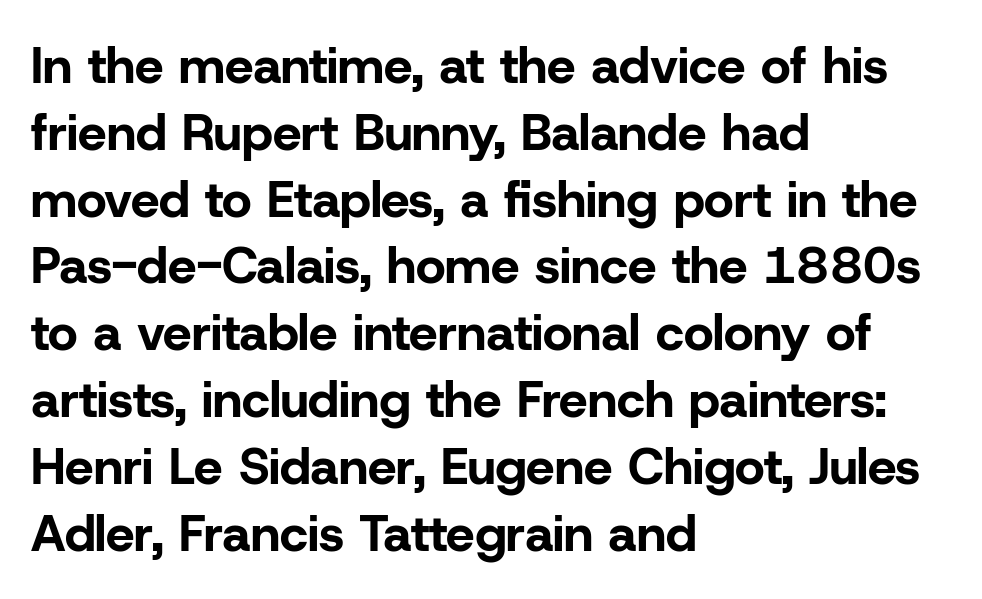
{"serif": "no", "italic": "no", "bold": "yes", "weight": "bold", "width": "normal", "stroke_contrast": "low", "x_height": "medium", "monospaced": "no", "underline": "no", "align": "left", "line_spacing": "normal", "line_spacing_ratio": 1.31, "letter_spacing": "normal", "letter_spacing_em": 0.0, "glyph_px": 51}
